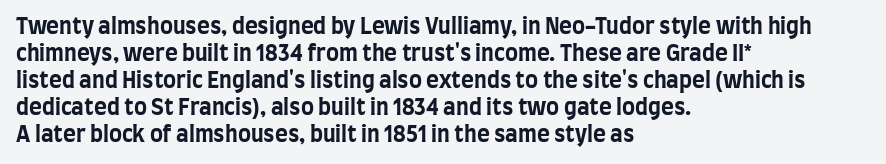
The image shows 22 px bold type, upright; set left-aligned, line spacing 1.23x, normal letter spacing, not underlined.
